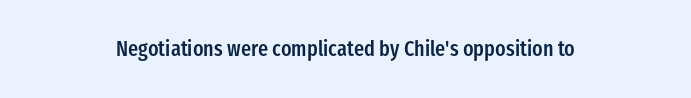
The image shows 21 px text type, upright; set centered, normal letter spacing, not underlined.
